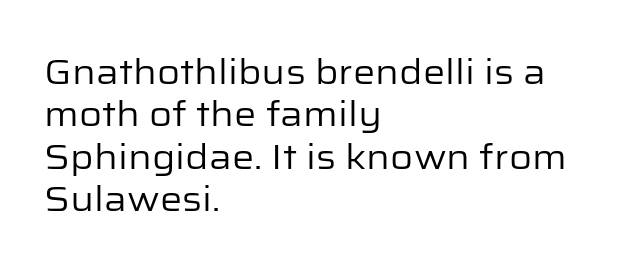
Q: Is the text bold? A: No.
Q: Is the text italic (slanted)? A: No, it is upright.
Q: Is the typeface a serif or a sans-serif typeface? A: Sans-serif.
Q: Is the text underlined? A: No.
Q: How is the paragraph aligned? A: Left-aligned.
Q: Is the spacing between letters normal or unusually wide? A: Normal.
Q: Width (condensed, normal, or wide)? A: Normal.
Q: Stroke contrast? A: Low.
Q: x-height? A: Medium.
Q: Monospaced? A: No.
